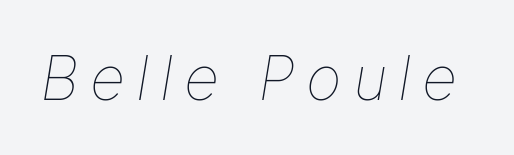
The image shows 61 px thin type, italic (leaning right); set not underlined; low stroke contrast and a medium x-height.
